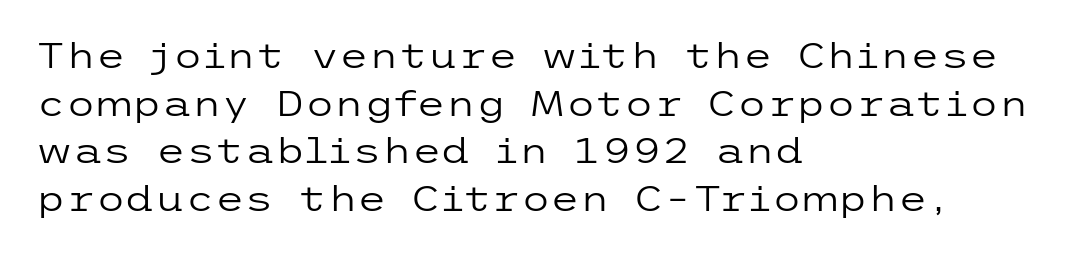
{"serif": "no", "italic": "no", "bold": "no", "weight": "regular", "width": "wide", "stroke_contrast": "low", "x_height": "medium", "underline": "no", "align": "left", "line_spacing": "normal", "line_spacing_ratio": 1.4, "letter_spacing": "normal", "letter_spacing_em": 0.0, "glyph_px": 34}
